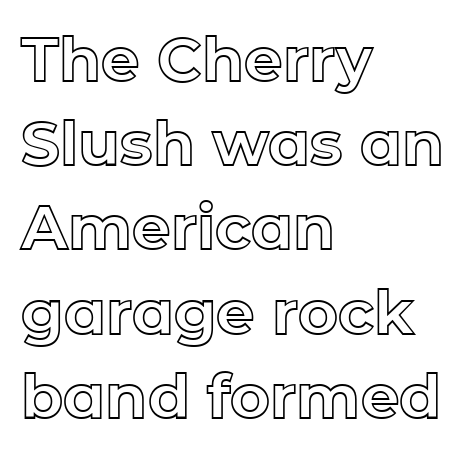
{"italic": "no", "width": "normal", "x_height": "medium", "monospaced": "no", "underline": "no", "align": "left", "line_spacing": "normal", "line_spacing_ratio": 1.38, "letter_spacing": "normal", "letter_spacing_em": 0.0, "glyph_px": 61}
